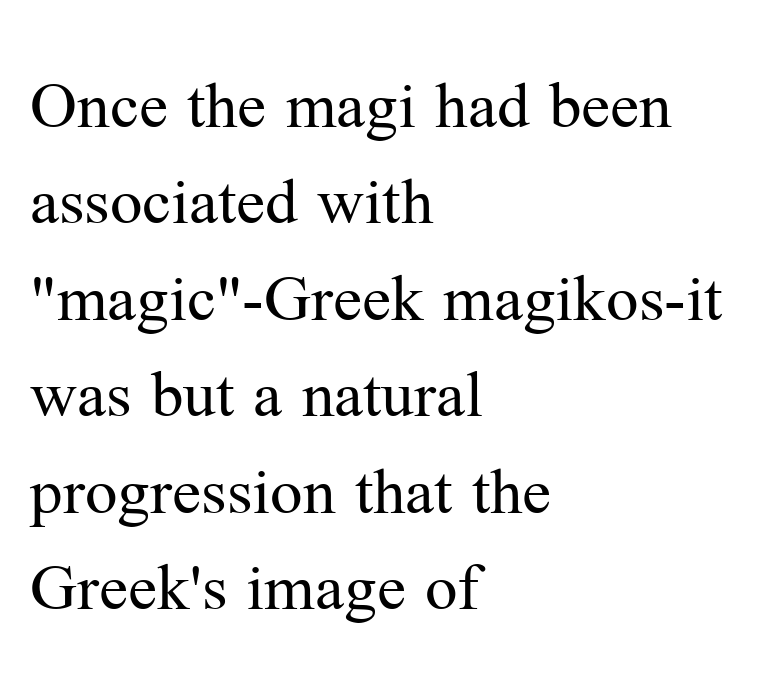
The image shows 72 px regular-weight serif type, upright; set left-aligned, normal line spacing (1.34x), normal letter spacing, not underlined; medium stroke contrast and a medium x-height.
